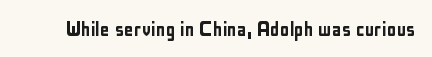
Observe the ordinary spacing: letters are neighbours, not strangers. Underline: absent. Rendered with straight, roman letterforms.
